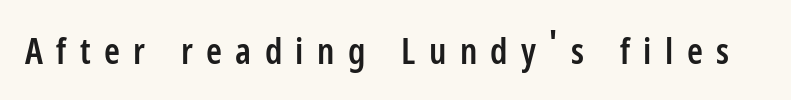
The gap between lines stays unmarked. Serifs: no, the terminals of the letterforms are clean. Notice how the stems are strictly vertical — no italics here. Glyph-to-glyph distance is far greater than everyday printed text. Each glyph is drawn with semibold strokes, heavier than normal yet not fully bold.
